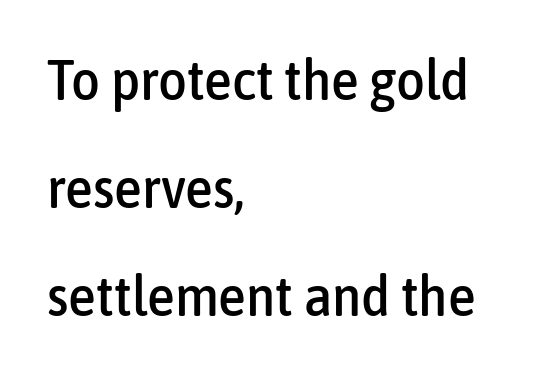
Do the letters lean? They stand straight. No word sits above an underline. Which margin do the lines hug? The left one — the right edge is uneven. The space between consecutive lines is lavish. Each letter keeps its own natural width here, so spacing adapts to shape. Each word holds together tightly as a unit, with standard inter-letter gaps.
